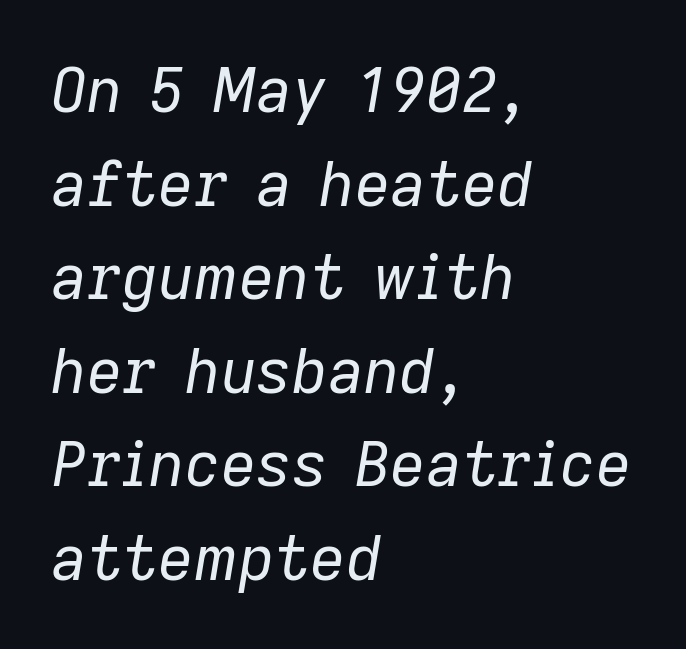
Note the varied advance widths — an 'i' is clearly narrower than an 'm'. A bare baseline throughout the passage. Unbolded letterforms with no extra heft. Line beginnings align vertically; line endings do not. The text carries the slant typical of an italic or oblique font. The type is set solid horizontally, with unmodified tracking.
